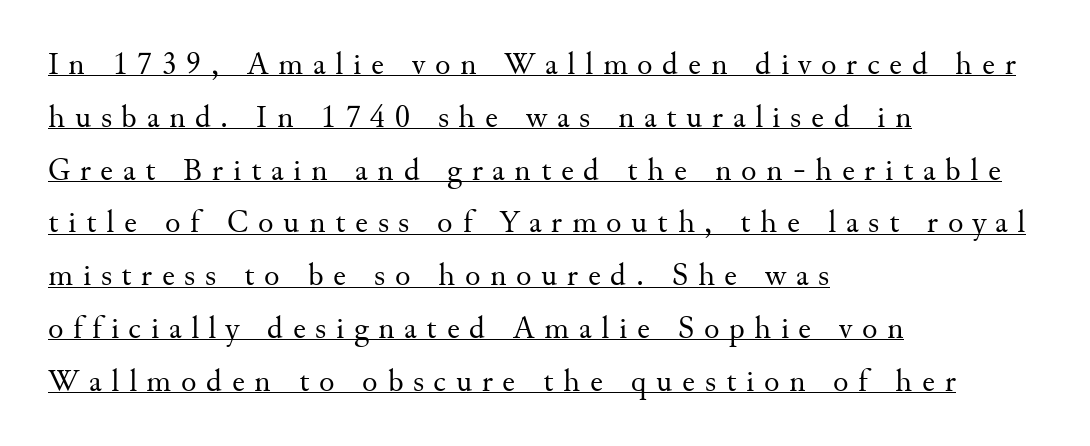
When letters stand straight like this, we call the style roman or upright. Successive baselines arrive at the customary interval. One-word summary of the alignment: left. Observe the serifs anchoring each vertical stroke in this sample. The face used here is proportionally spaced, like ordinary book or web type.
